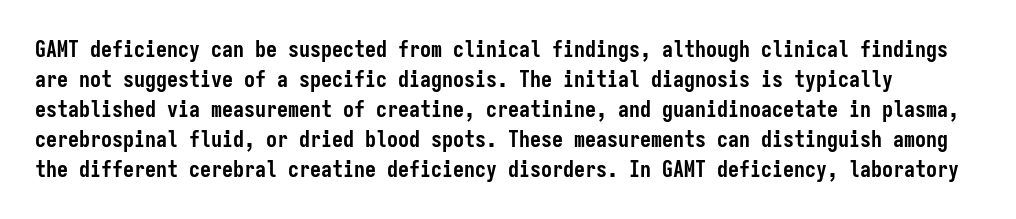
Q: Is the text bold? A: Yes.
Q: Is the text italic (slanted)? A: No, it is upright.
Q: Is the text underlined? A: No.
Q: Is the spacing between letters normal or unusually wide? A: Normal.
Q: Is the spacing between lines tight, normal or loose? A: Normal.
